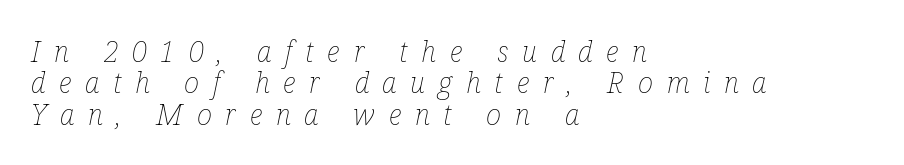
Q: Is the text bold? A: No.
Q: Is the text italic (slanted)? A: Yes, it leans right by about 12 degrees.
Q: Is the text underlined? A: No.
Q: How is the paragraph aligned? A: Left-aligned.
Q: Is the spacing between letters normal or unusually wide? A: Unusually wide.
Q: Is the spacing between lines tight, normal or loose? A: Tight.
Q: Width (condensed, normal, or wide)? A: Condensed.
Q: Stroke contrast? A: Low.
Q: x-height? A: Medium.
Q: Monospaced? A: No.
